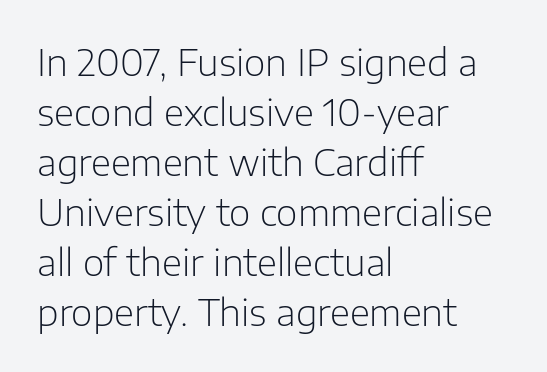
{"serif": "no", "italic": "no", "bold": "no", "weight": "light", "width": "normal", "stroke_contrast": "low", "x_height": "medium", "monospaced": "no", "underline": "no", "align": "left", "line_spacing": "normal", "line_spacing_ratio": 1.35, "letter_spacing": "normal", "letter_spacing_em": 0.0, "glyph_px": 37}
